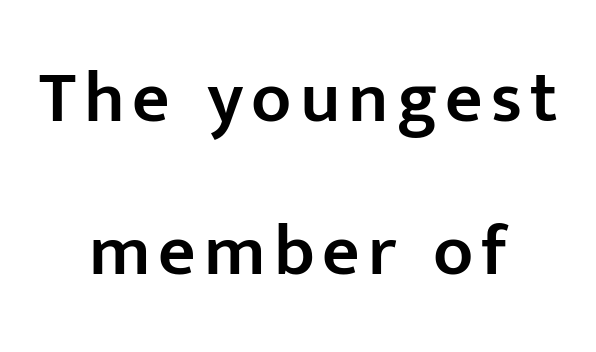
The image shows 73 px semibold sans-serif type, upright; set centered, loose line spacing (2.1x), not underlined; low stroke contrast and a medium x-height.
